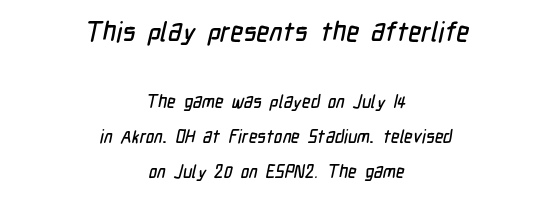
Regarding leading, the lines here are spaced well apart. The space beneath each line is pristine and unruled. Note: larger setting up top, smaller setting below. Each line is balanced around a shared central axis.
